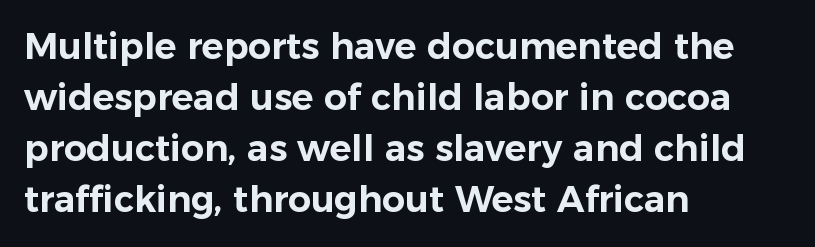
Vertically, the passage feels balanced, rows spaced as you'd expect. The letters sit at their default tracking, neither squeezed nor spread. The passage shown is typed in a proportional face where columns would drift. Glance below the letters and you will spot only blank space. The typeface chosen for these lines omits serifs.
